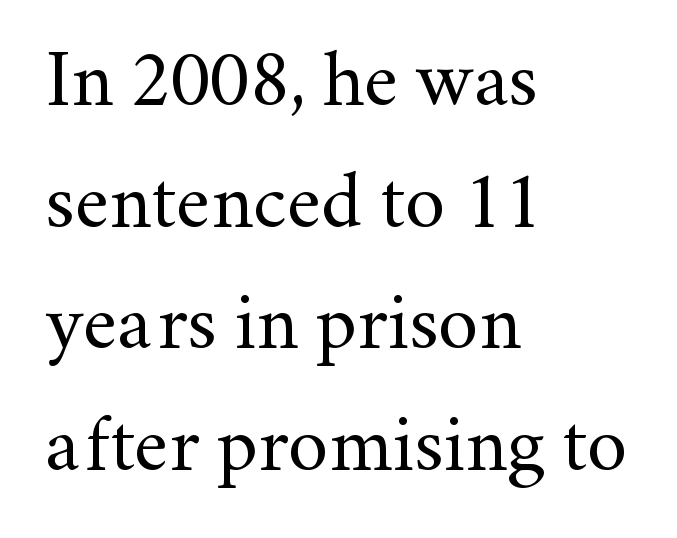
The image shows 80 px regular-weight serif type, upright; set left-aligned, normal line spacing (1.52x), normal letter spacing, not underlined; medium stroke contrast and a small x-height.
